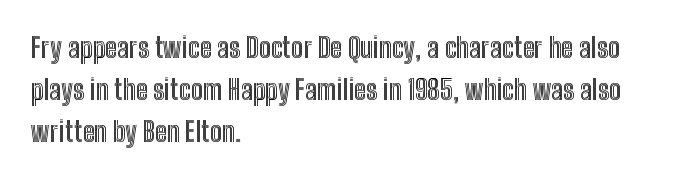
The image shows 27 px text type, upright; set left-aligned, normal line spacing (1.56x), normal letter spacing, not underlined.
